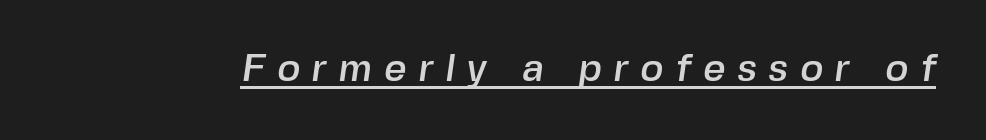
{"serif": "no", "width": "normal", "x_height": "medium", "monospaced": "no", "underline": "yes", "letter_spacing": "wide", "letter_spacing_em": 0.3, "glyph_px": 39}
